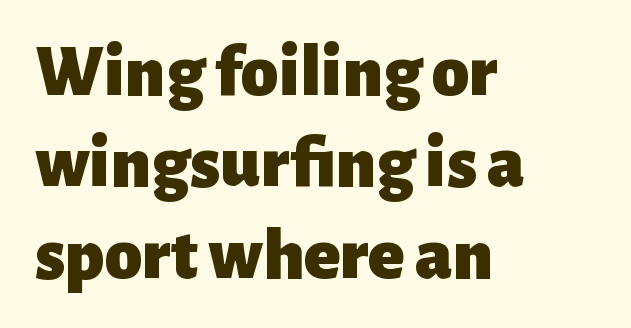
The image shows 75 px heavy sans-serif type, upright; set left-aligned, line spacing 1.22x, normal letter spacing, not underlined; low stroke contrast and a medium x-height.
